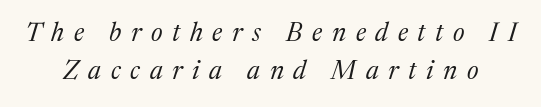
Q: Is the text bold? A: No.
Q: Is the text italic (slanted)? A: Yes, it leans right by about 17 degrees.
Q: Is the text underlined? A: No.
Q: Is the spacing between letters normal or unusually wide? A: Unusually wide.
Q: Is the spacing between lines tight, normal or loose? A: Normal.
